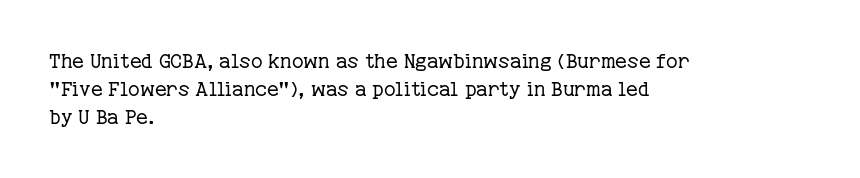
The image shows 20 px text type, upright; set left-aligned, normal line spacing (1.39x), normal letter spacing, not underlined.
